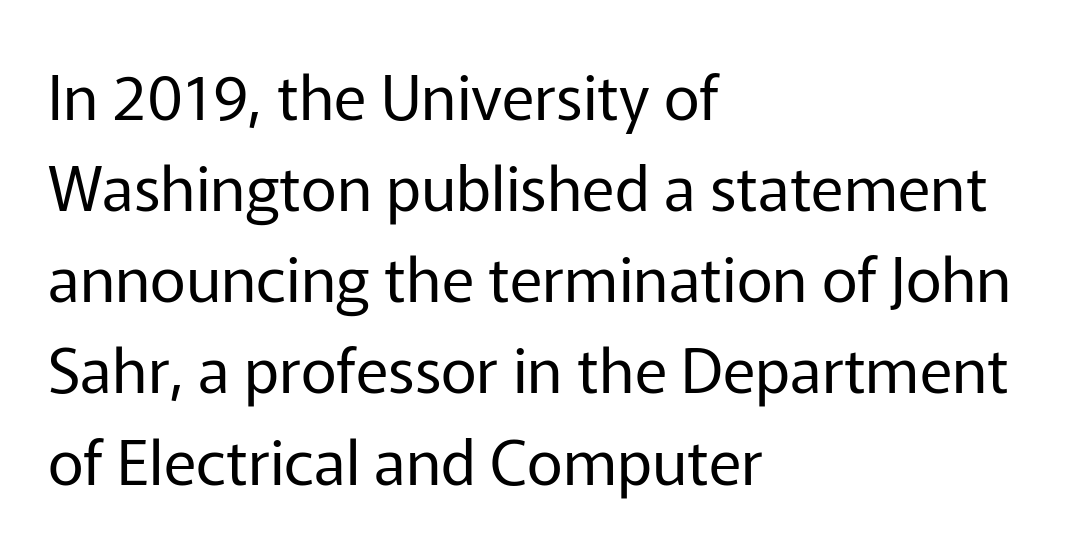
Q: Is the text bold? A: No.
Q: Is the text italic (slanted)? A: No, it is upright.
Q: Is the typeface a serif or a sans-serif typeface? A: Sans-serif.
Q: Is the text underlined? A: No.
Q: How is the paragraph aligned? A: Left-aligned.
Q: Is the spacing between letters normal or unusually wide? A: Normal.
Q: Is the spacing between lines tight, normal or loose? A: Normal.
Q: Width (condensed, normal, or wide)? A: Normal.
Q: Stroke contrast? A: Low.
Q: x-height? A: Medium.
Q: Monospaced? A: No.
